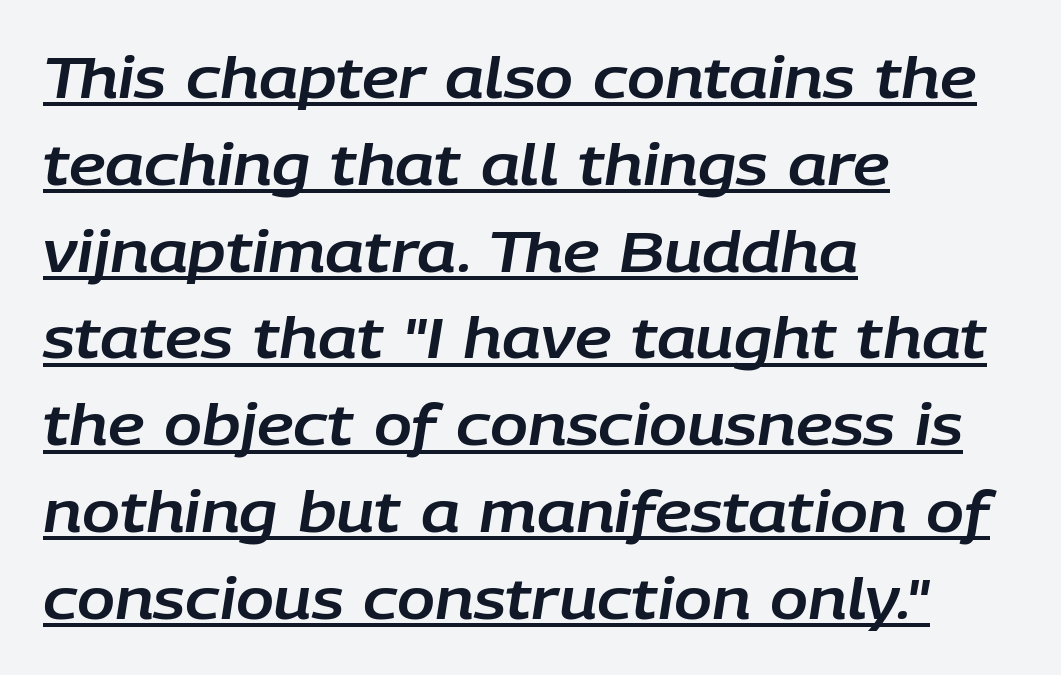
{"italic": "yes", "lean": "right", "slant_degrees": 9, "width": "normal", "stroke_contrast": "low", "x_height": "large", "monospaced": "no", "underline": "yes", "align": "left", "line_spacing": "normal", "line_spacing_ratio": 1.55, "letter_spacing": "normal", "letter_spacing_em": 0.0, "glyph_px": 56}
